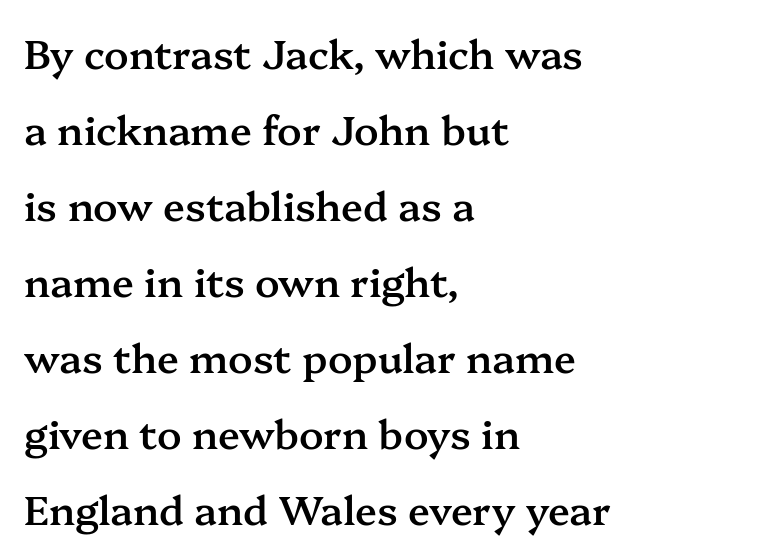
Does the lettering tilt? It doesn't — this is upright. Think of a printed novel: that variable character pitch is what you see here. Check the space under the baseline: it is left empty. The text was rendered using a seriffed face with decorative stroke endings.
